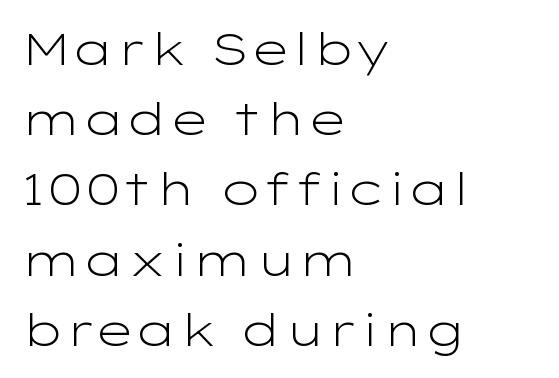
Here the designer chose a conventional face with non-uniform glyph widths. You can tell from the bare stems that sans-serif type was used. A typesetter would mark this as roman, not italic. Stems and bowls with no extra thickness — not bold.
